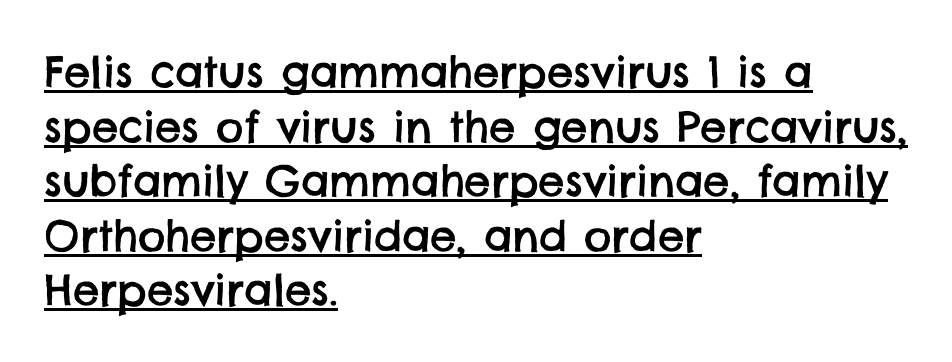
{"serif": "no", "width": "normal", "stroke_contrast": "low", "x_height": "large", "monospaced": "no", "underline": "yes", "align": "left", "line_spacing": "normal", "line_spacing_ratio": 1.3, "letter_spacing": "normal", "letter_spacing_em": 0.0, "glyph_px": 42}
